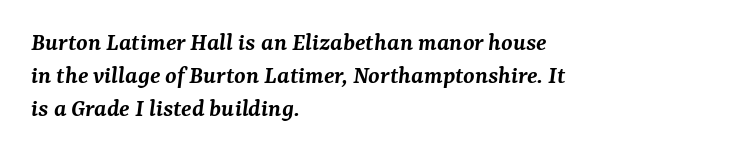
The designer left line spacing at the default. Standard letterfit; no display-style spreading of the glyphs. Slightly chunky letters — semibold, I'd say, not full bold. Quick note: italic. The passage shown is not underscored anywhere. Is the block centered? No — it sits flush against the left margin.
